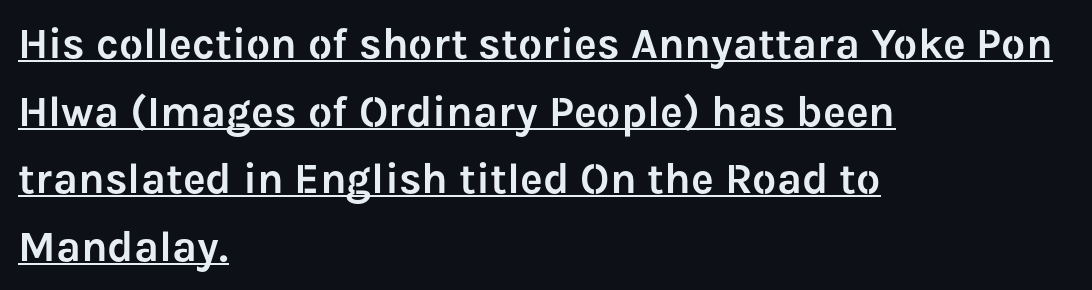
{"serif": "no", "italic": "no", "width": "normal", "stroke_contrast": "low", "x_height": "medium", "monospaced": "no", "underline": "yes", "align": "left", "line_spacing": "normal", "line_spacing_ratio": 1.57, "letter_spacing": "normal", "letter_spacing_em": 0.0, "glyph_px": 43}
